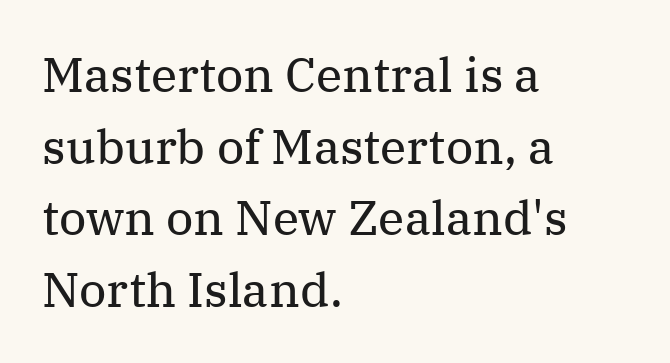
No word sits above an underline. The type is set solid horizontally, with unmodified tracking. The passage shown is typed in a proportional face where columns would drift. In CSS terms this would be text-align: left.
